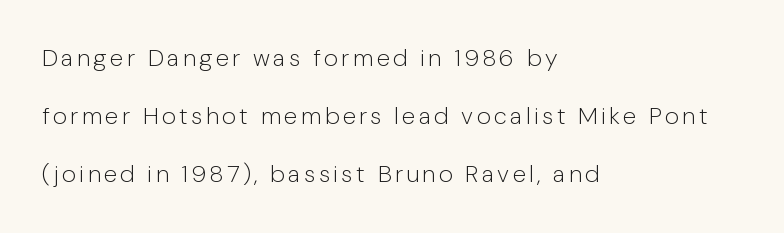
Every stem runs plumb, perpendicular to the baseline. Leading: increased. Descenders are the only things crossing below the line. The lines are quadded left.
